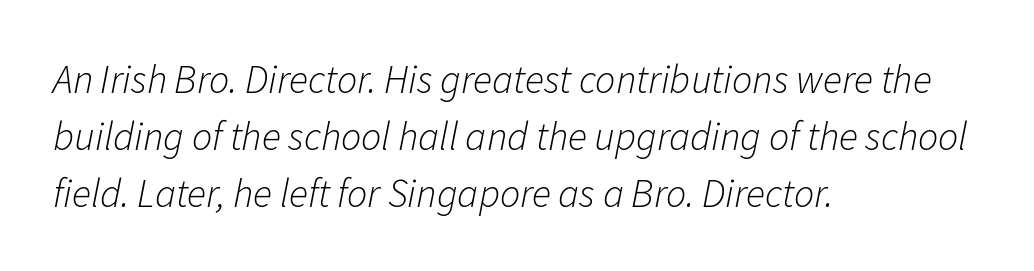
The image shows 40 px light type, italic (leaning right); set left-aligned, normal line spacing (1.42x), normal letter spacing, not underlined; low stroke contrast and a medium x-height.
